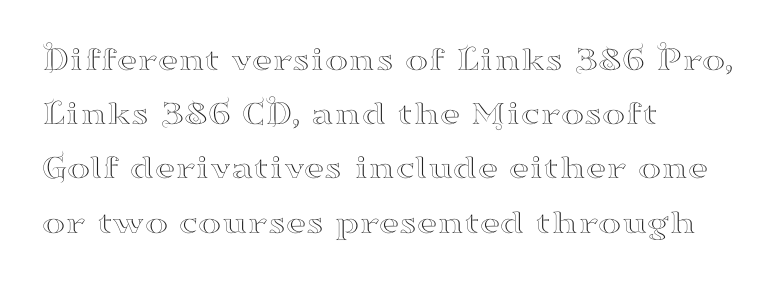
The image shows 35 px wide serif type, upright; set left-aligned, normal line spacing (1.55x), normal letter spacing, not underlined; high stroke contrast and a small x-height.
